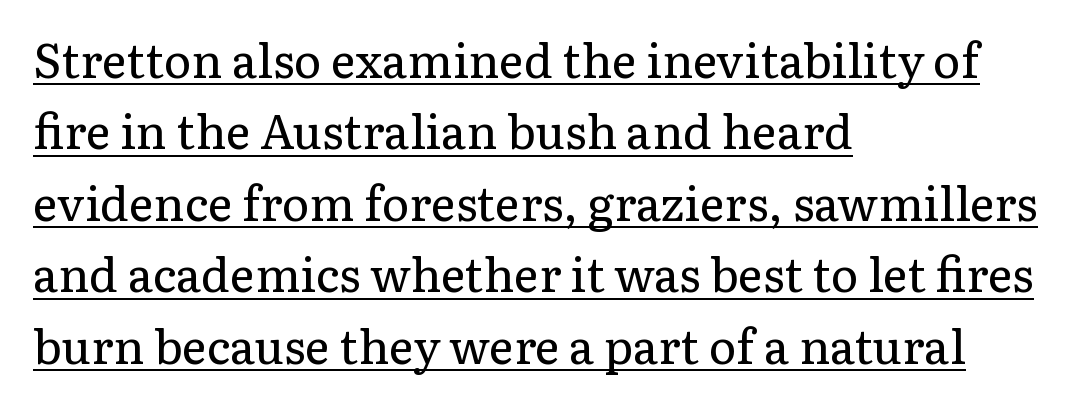
Q: Is the text bold? A: No.
Q: Is the text italic (slanted)? A: No, it is upright.
Q: Is the typeface a serif or a sans-serif typeface? A: Serif.
Q: Is the text underlined? A: Yes.
Q: How is the paragraph aligned? A: Left-aligned.
Q: Is the spacing between letters normal or unusually wide? A: Normal.
Q: Is the spacing between lines tight, normal or loose? A: Normal.
Q: Width (condensed, normal, or wide)? A: Normal.
Q: Stroke contrast? A: Low.
Q: x-height? A: Medium.
Q: Monospaced? A: No.
